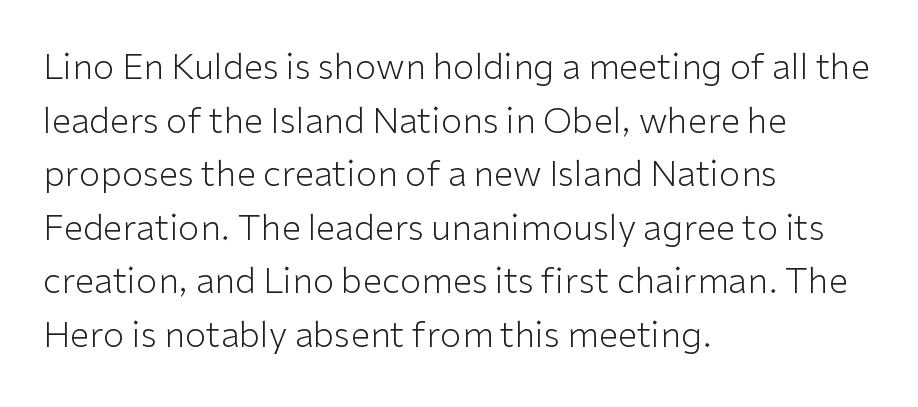
The image shows 35 px light sans-serif type, upright; set left-aligned, normal line spacing (1.53x), normal letter spacing, not underlined; low stroke contrast and a medium x-height.
